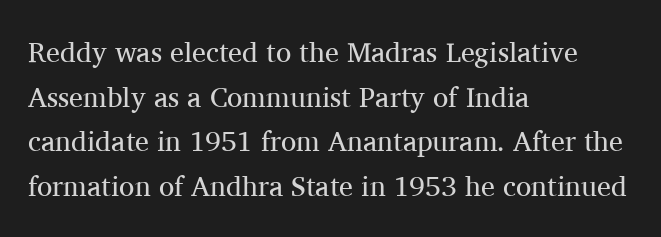
The image shows 28 px regular-weight serif type, upright; set left-aligned, normal line spacing (1.59x), normal letter spacing, not underlined; medium stroke contrast and a medium x-height.
